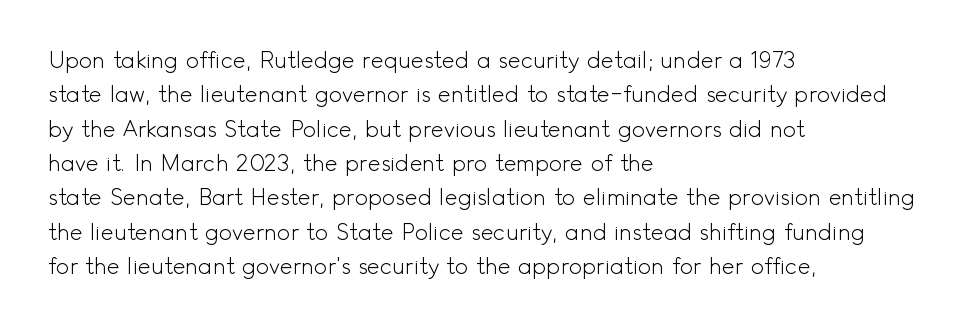
The image shows 22 px text type, upright; set left-aligned, normal line spacing (1.56x), normal letter spacing, not underlined.
